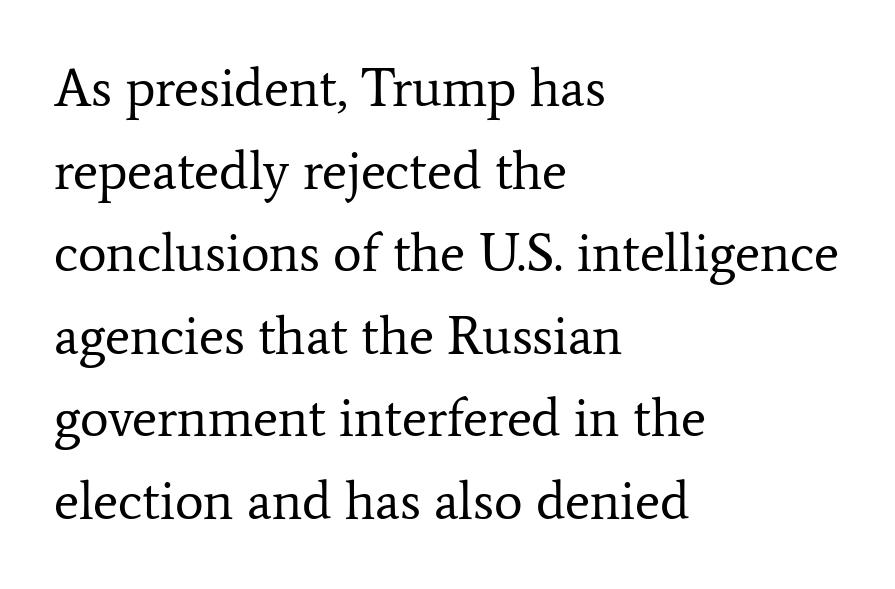
Q: Is the text bold? A: No.
Q: Is the text italic (slanted)? A: No, it is upright.
Q: Is the typeface a serif or a sans-serif typeface? A: Serif.
Q: Is the text underlined? A: No.
Q: How is the paragraph aligned? A: Left-aligned.
Q: Is the spacing between letters normal or unusually wide? A: Normal.
Q: Is the spacing between lines tight, normal or loose? A: Normal.
Q: Width (condensed, normal, or wide)? A: Normal.
Q: Stroke contrast? A: Low.
Q: x-height? A: Medium.
Q: Monospaced? A: No.
